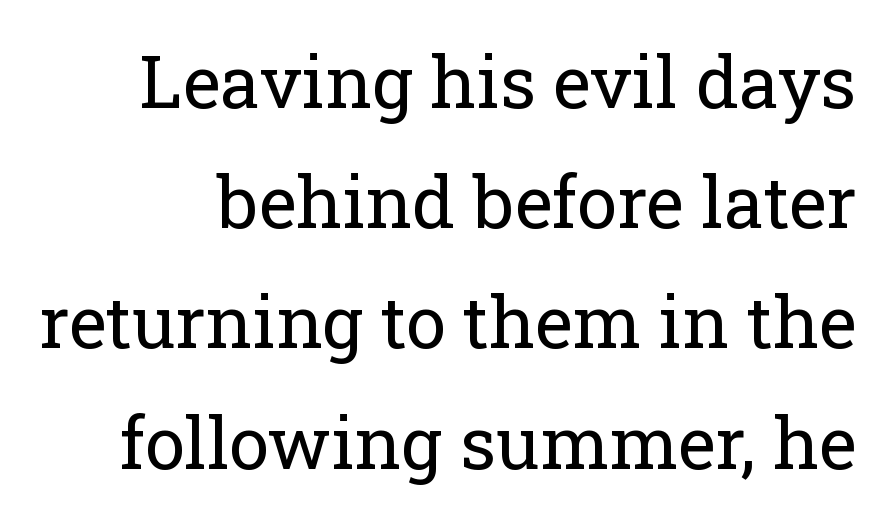
Q: Is the text bold? A: No.
Q: Is the text italic (slanted)? A: No, it is upright.
Q: Is the typeface a serif or a sans-serif typeface? A: Serif.
Q: Is the text underlined? A: No.
Q: Is the spacing between letters normal or unusually wide? A: Normal.
Q: Is the spacing between lines tight, normal or loose? A: Normal.
Q: Width (condensed, normal, or wide)? A: Normal.
Q: Stroke contrast? A: Low.
Q: x-height? A: Medium.
Q: Monospaced? A: No.
